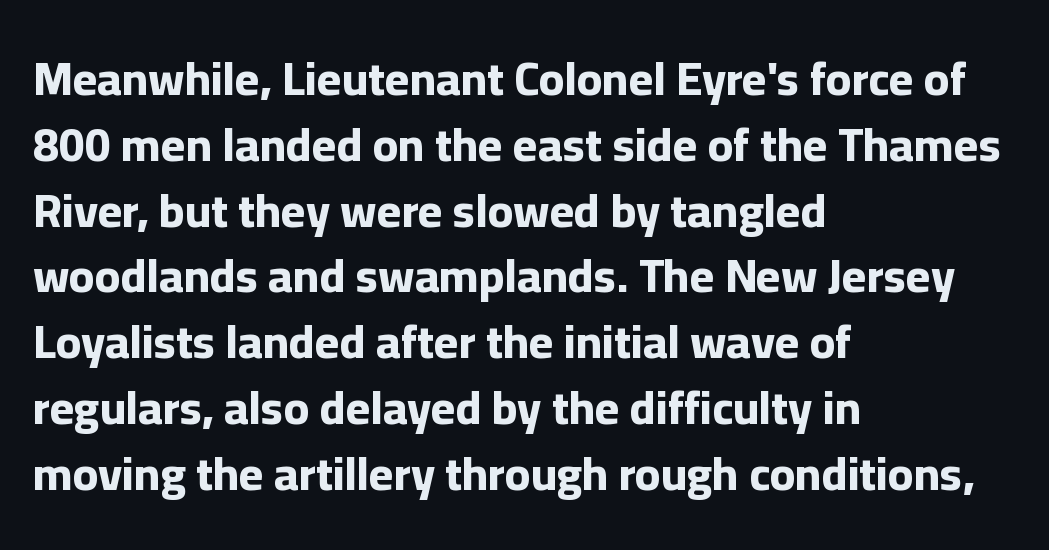
{"serif": "no", "italic": "no", "bold": "yes", "weight": "bold", "width": "normal", "stroke_contrast": "low", "x_height": "medium", "monospaced": "no", "underline": "no", "align": "left", "line_spacing": "normal", "line_spacing_ratio": 1.4, "letter_spacing": "normal", "letter_spacing_em": 0.0, "glyph_px": 47}
